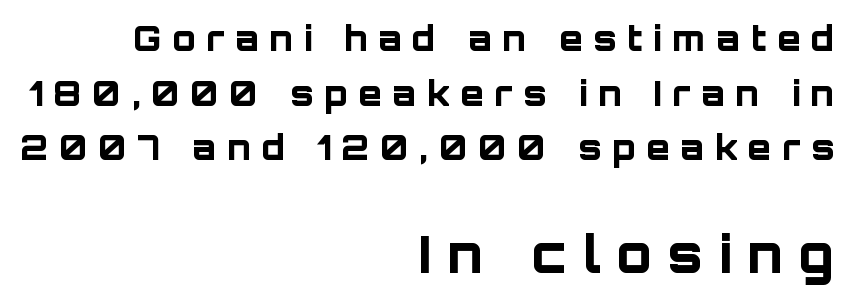
{"serif": "no", "italic": "no", "bold": "yes", "weight": "bold", "width": "normal", "stroke_contrast": "low", "x_height": "large", "monospaced": "no", "underline": "no", "align": "right", "line_spacing": "normal", "line_spacing_ratio": 1.61, "letter_spacing": "wide", "letter_spacing_em": 0.32, "larger_block": "second", "size_ratio": 1.5, "glyph_px": 51}
